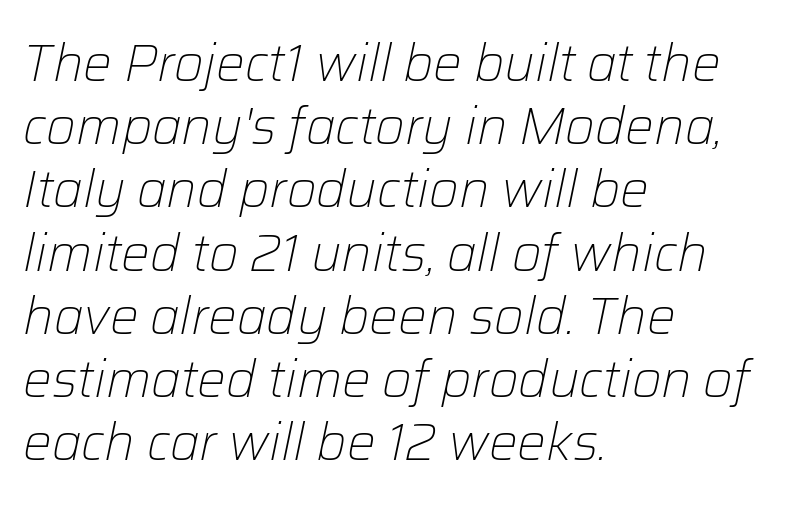
{"italic": "yes", "lean": "right", "slant_degrees": 12, "bold": "no", "weight": "light", "width": "normal", "stroke_contrast": "low", "x_height": "medium", "monospaced": "no", "underline": "no", "align": "left", "line_spacing_ratio": 1.24, "letter_spacing": "normal", "letter_spacing_em": 0.0, "glyph_px": 51}
